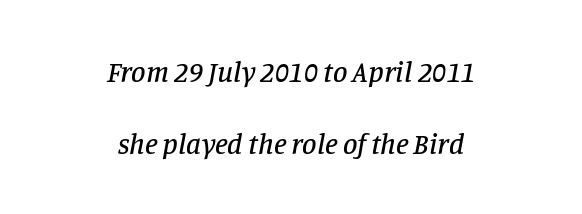
The image shows 29 px serif type, italic (leaning right); set centered, loose line spacing (2.47x), normal letter spacing, not underlined; low stroke contrast and a large x-height.
